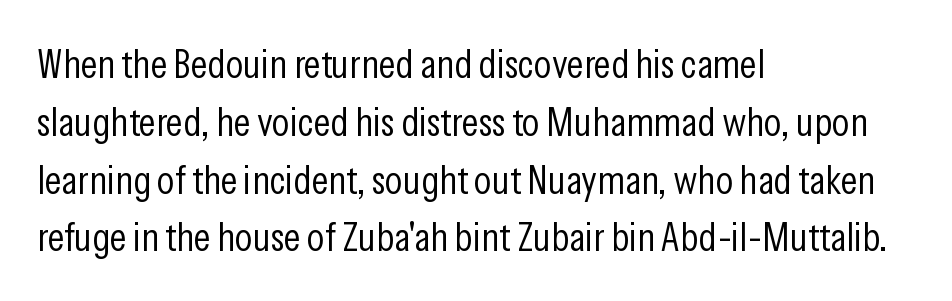
{"serif": "no", "italic": "no", "bold": "no", "weight": "light", "width": "condensed", "stroke_contrast": "low", "x_height": "medium", "monospaced": "no", "underline": "no", "align": "left", "line_spacing": "normal", "line_spacing_ratio": 1.41, "letter_spacing": "normal", "letter_spacing_em": 0.0, "glyph_px": 41}
